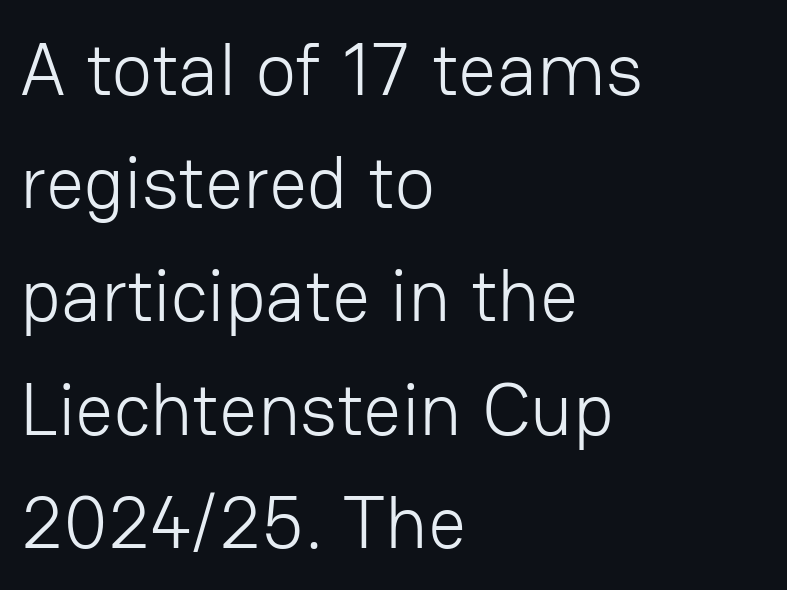
Default kerning and tracking; the words read as compact shapes. Notice how the passage keeps a crisp vertical edge on the left only. The specimen reads as upright at a glance. The font sits on the lighter half of the weight spectrum, regular included. Any mark beneath the type? The region is blank. These lines are composed in type without serifs.
